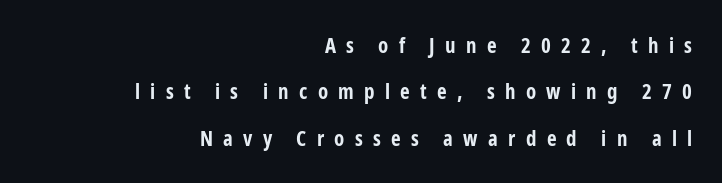
The image shows 21 px bold type, upright; set right-aligned, loose line spacing (2.21x), unusually wide letter spacing (+0.49 em), not underlined.
